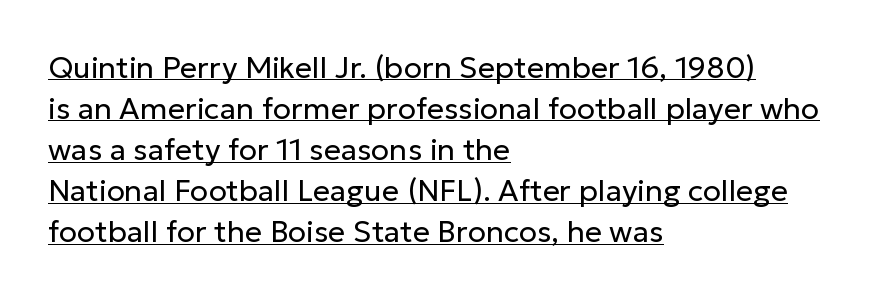
The image shows 30 px regular-weight sans-serif type, upright; set left-aligned, normal line spacing (1.37x), normal letter spacing, underlined; low stroke contrast and a medium x-height.
